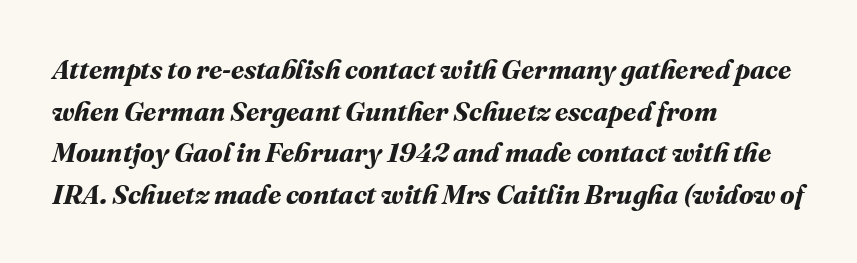
Q: Is the text bold? A: Yes.
Q: Is the text underlined? A: No.
Q: How is the paragraph aligned? A: Left-aligned.
Q: Is the spacing between letters normal or unusually wide? A: Normal.
Q: Is the spacing between lines tight, normal or loose? A: Normal.
